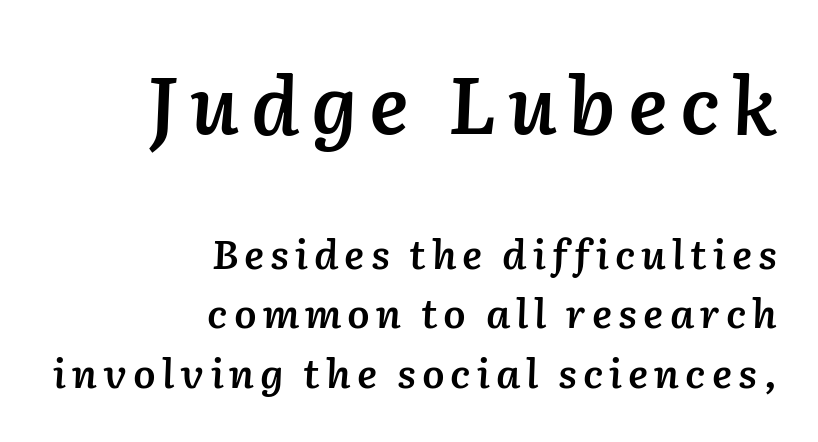
Q: Is the text bold? A: Semi-bold.
Q: Is the text italic (slanted)? A: Yes, it leans right by about 2 degrees.
Q: Is the text underlined? A: No.
Q: How is the paragraph aligned? A: Right-aligned.
Q: Is the spacing between lines tight, normal or loose? A: Normal.
Q: Which block of text is set in a larger size, the first (top) or the second (bottom)? A: The first (top) one.
Q: Width (condensed, normal, or wide)? A: Normal.
Q: Stroke contrast? A: Low.
Q: x-height? A: Medium.
Q: Monospaced? A: No.
